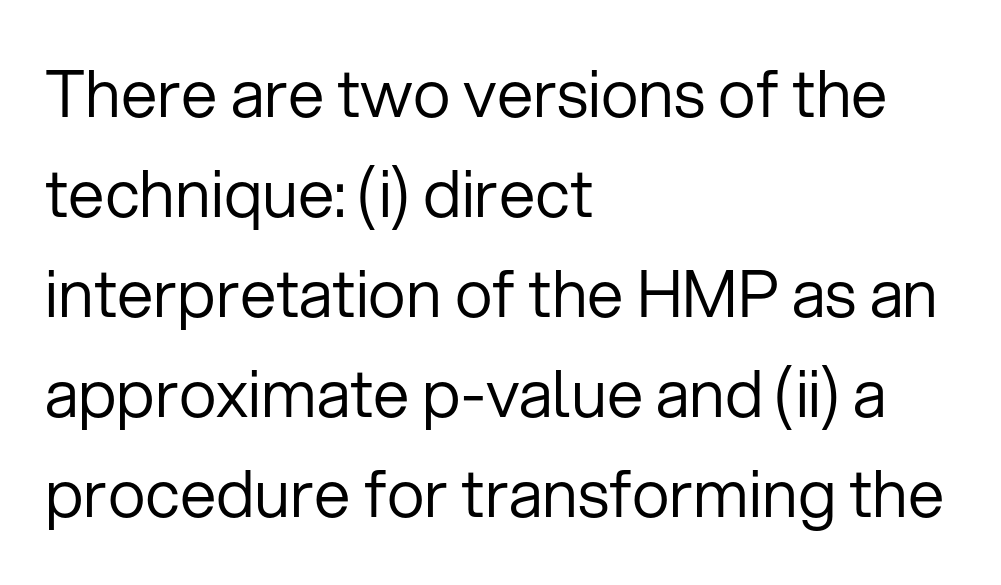
{"serif": "no", "italic": "no", "bold": "no", "weight": "regular", "width": "normal", "stroke_contrast": "low", "x_height": "medium", "monospaced": "no", "underline": "no", "align": "left", "line_spacing": "normal", "line_spacing_ratio": 1.54, "letter_spacing": "normal", "letter_spacing_em": 0.0, "glyph_px": 65}
